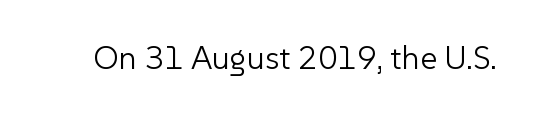
The image shows 33 px light sans-serif type, upright; set normal letter spacing, not underlined; low stroke contrast and a medium x-height.
